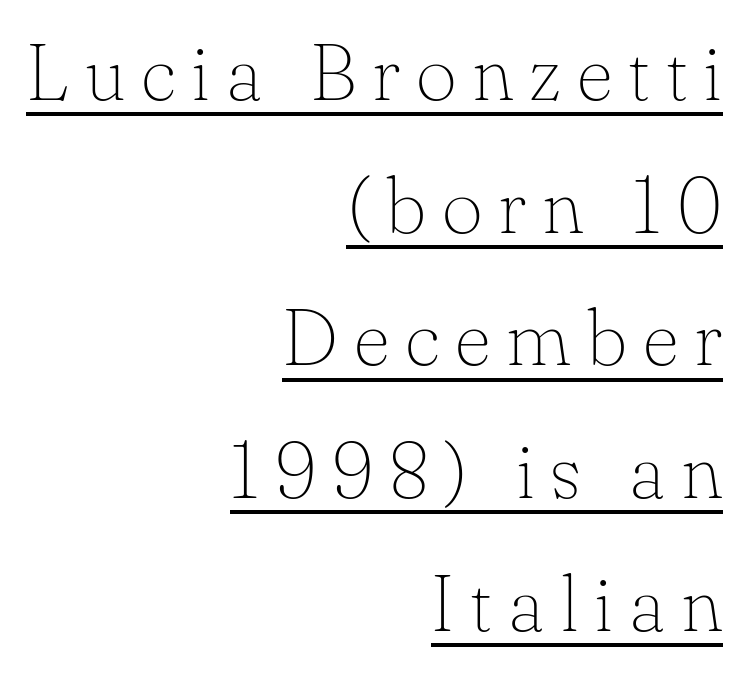
Whoever set this chose a conventional vertical rhythm. You could not count columns in this text — the font is proportionally spaced. Yep, those are serifs on the letters. The line texture is sparse and dotted thanks to wide tracking. Posture: vertical.
